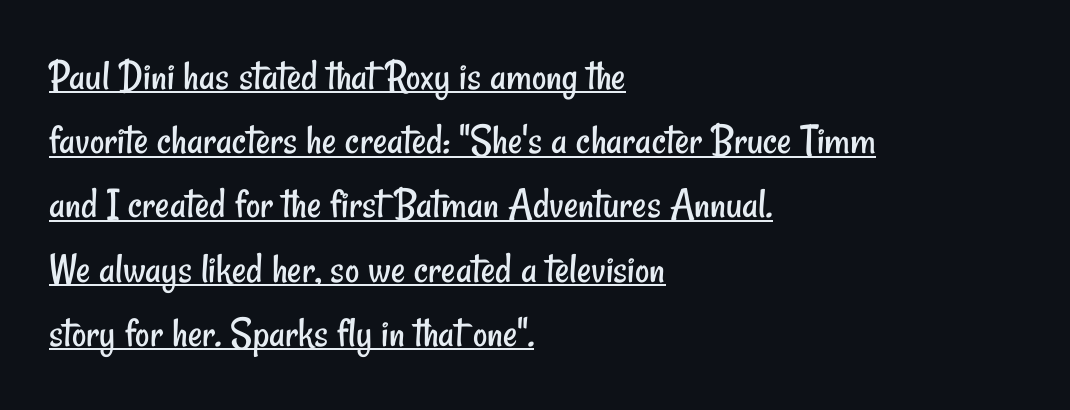
Vertically, the passage feels balanced, rows spaced as you'd expect. Like a heading marked for emphasis, these lines bear an underscore. Compared with typical body copy, the letter spacing here is the same. This sample has the flowing, uneven cadence of proportional lettering. Does the type have serifs? No, each stem ends abruptly. Line starts are locked; line ends wander.
